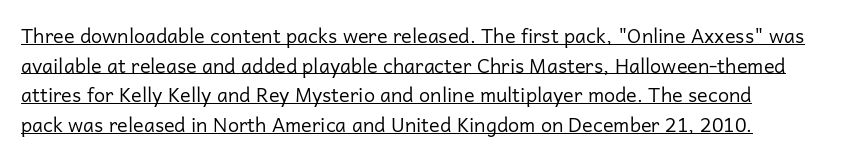
The image shows 20 px text type, upright; set normal line spacing (1.48x), normal letter spacing, underlined.
